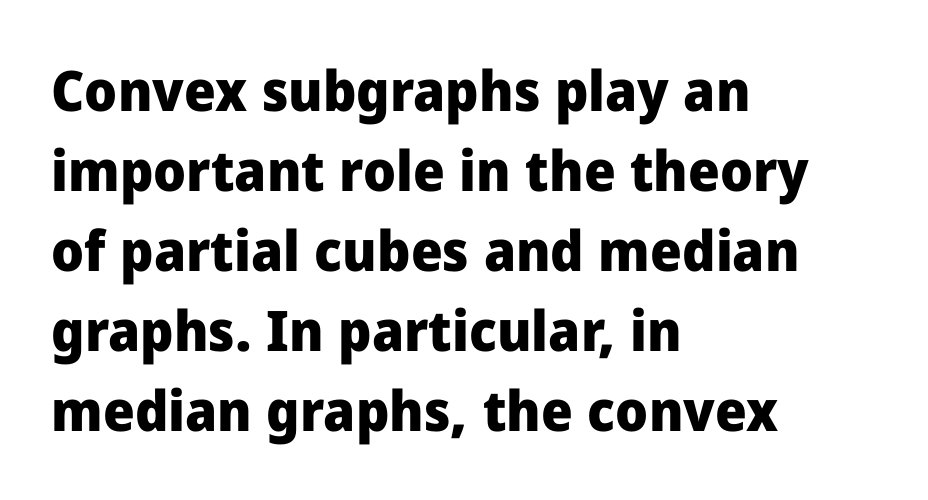
These words are printed bold, with thick strokes throughout. I'd call this a sans setting — the letters go barefoot. A classic flush-left, rag-right setting is used for this passage. Proportional: the letters do not fall into vertical columns. The letters stand upright; this is a roman face. There is no visible air inserted between adjacent glyphs.
